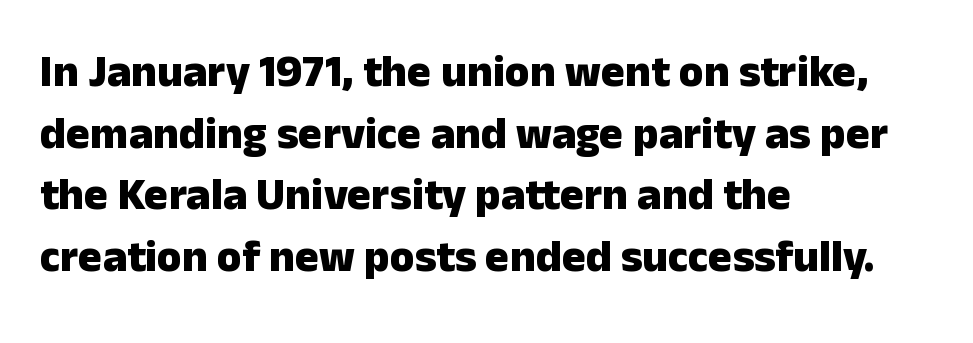
The type sits square on the baseline with zero lean. Are there feet on the stems? There aren't — it's a sans. Thick stems and heavy bowls — unmistakably bold. Do the characters align in a grid? No, the font is proportional. The letters sit at their default tracking, neither squeezed nor spread.
